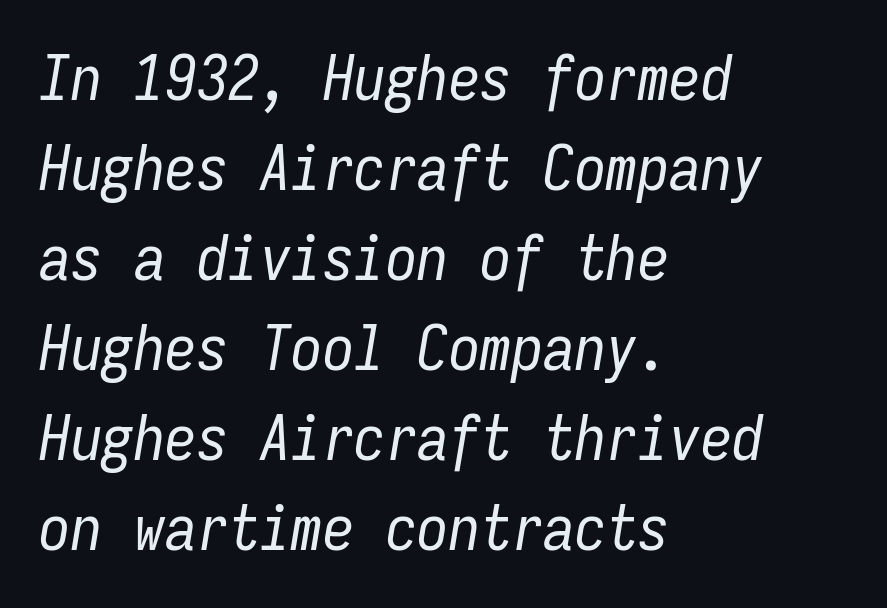
The image shows 63 px regular-weight, condensed type, italic (leaning right), monospaced; set left-aligned, normal line spacing (1.43x), normal letter spacing, not underlined; low stroke contrast and a medium x-height.
